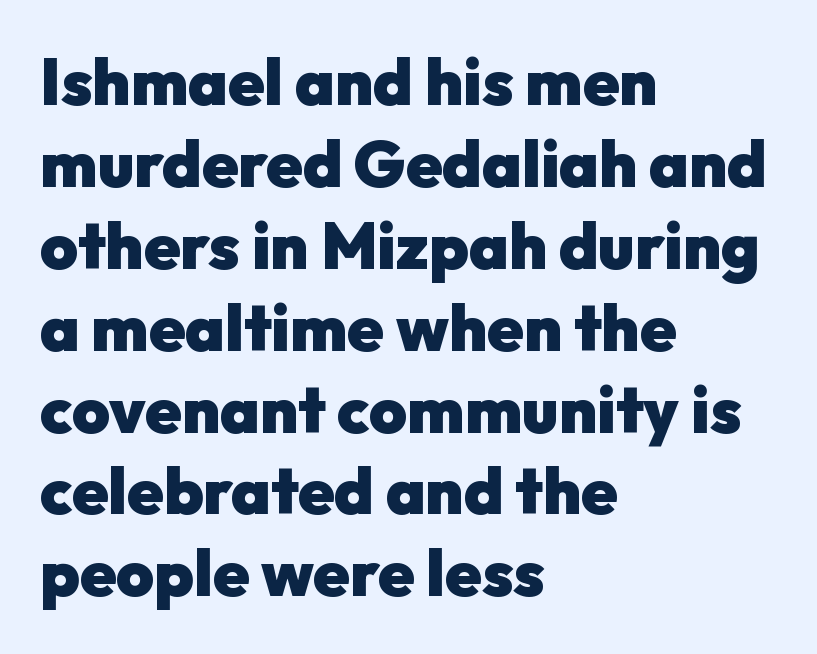
The image shows 65 px heavy sans-serif type, upright; set left-aligned, normal line spacing (1.26x), normal letter spacing, not underlined; low stroke contrast and a medium x-height.
